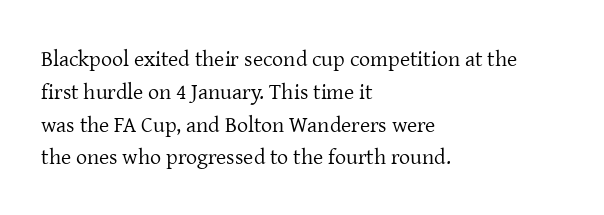
Q: Is the text bold? A: No.
Q: Is the text italic (slanted)? A: No, it is upright.
Q: Is the text underlined? A: No.
Q: How is the paragraph aligned? A: Left-aligned.
Q: Is the spacing between letters normal or unusually wide? A: Normal.
Q: Is the spacing between lines tight, normal or loose? A: Normal.
